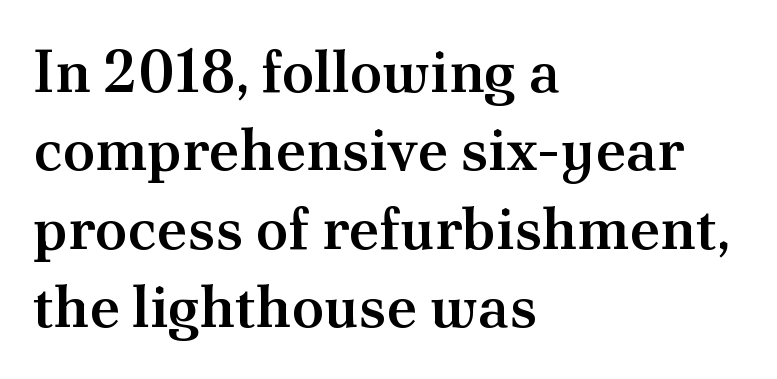
The paragraph has a hard left edge and a soft right edge. Weight: semibold (demi). Italic: no, the glyphs are upright roman. No word sits above an underline.
